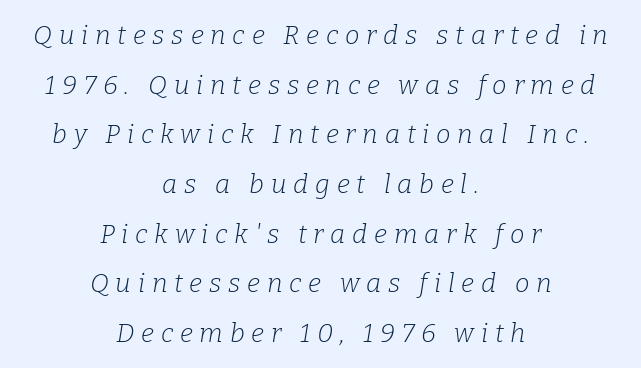
{"italic": "yes", "lean": "right", "slant_degrees": 9, "bold": "no", "underline": "no", "align": "center", "line_spacing": "loose", "line_spacing_ratio": 1.91, "letter_spacing": "wide", "letter_spacing_em": 0.26, "glyph_px": 26}
